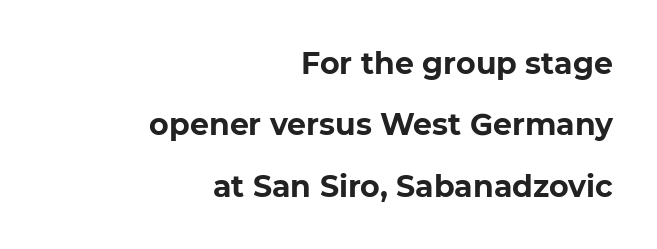
Q: Is the text bold? A: Yes.
Q: Is the typeface a serif or a sans-serif typeface? A: Sans-serif.
Q: Is the text underlined? A: No.
Q: How is the paragraph aligned? A: Right-aligned.
Q: Is the spacing between letters normal or unusually wide? A: Normal.
Q: Is the spacing between lines tight, normal or loose? A: Loose.
Q: Width (condensed, normal, or wide)? A: Normal.
Q: Stroke contrast? A: Low.
Q: x-height? A: Medium.
Q: Monospaced? A: No.
